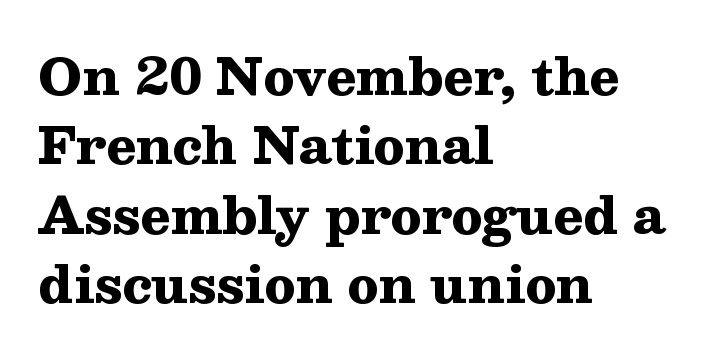
{"serif": "yes", "italic": "no", "bold": "yes", "weight": "heavy", "width": "wide", "stroke_contrast": "medium", "x_height": "medium", "monospaced": "no", "underline": "no", "align": "left", "line_spacing": "normal", "line_spacing_ratio": 1.39, "letter_spacing": "normal", "letter_spacing_em": 0.0, "glyph_px": 50}
